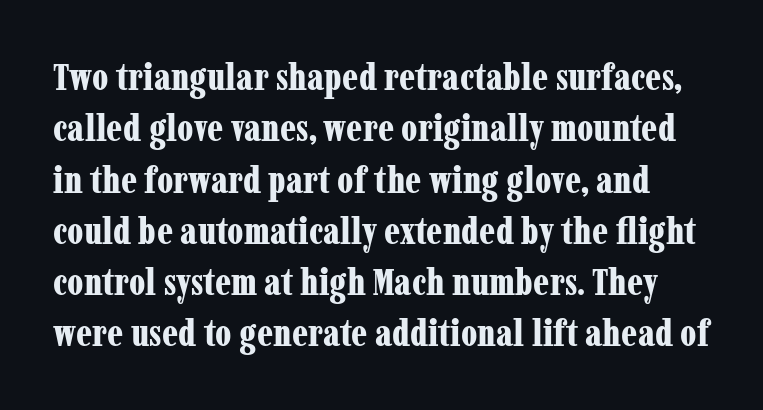
Short note: letters normally spaced. To sum up the face: it has serifs. Tall strokes in this sample are plumb rather than angled. Nobody drew a line under any word here.
